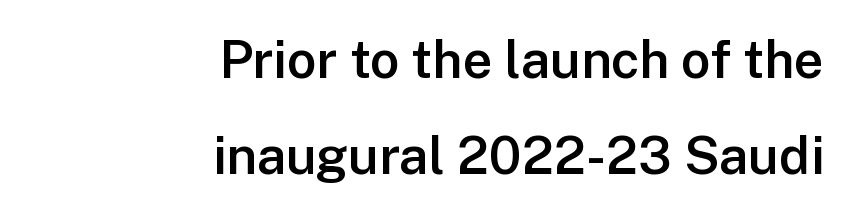
{"serif": "no", "italic": "no", "bold": "semi", "weight": "semibold", "width": "normal", "stroke_contrast": "low", "x_height": "medium", "monospaced": "no", "underline": "no", "align": "right", "line_spacing_ratio": 1.84, "letter_spacing": "normal", "letter_spacing_em": 0.0, "glyph_px": 52}
